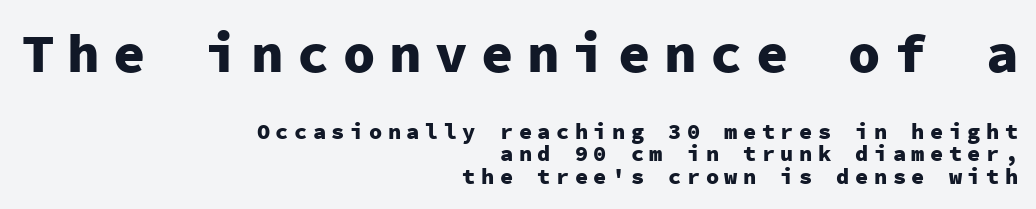
{"serif": "no", "italic": "no", "bold": "yes", "weight": "heavy", "width": "normal", "stroke_contrast": "low", "x_height": "medium", "monospaced": "yes", "underline": "no", "align": "right", "line_spacing": "tight", "line_spacing_ratio": 1.03, "letter_spacing": "wide", "letter_spacing_em": 0.25, "larger_block": "first", "size_ratio": 2.45, "glyph_px": 54}
